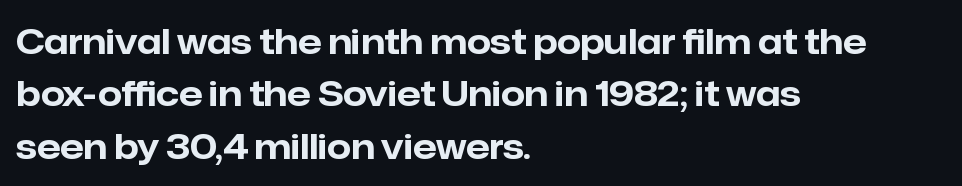
{"serif": "no", "italic": "no", "bold": "yes", "weight": "bold", "width": "normal", "stroke_contrast": "low", "x_height": "medium", "monospaced": "no", "underline": "no", "align": "left", "line_spacing": "normal", "line_spacing_ratio": 1.54, "letter_spacing": "normal", "letter_spacing_em": 0.0, "glyph_px": 34}
